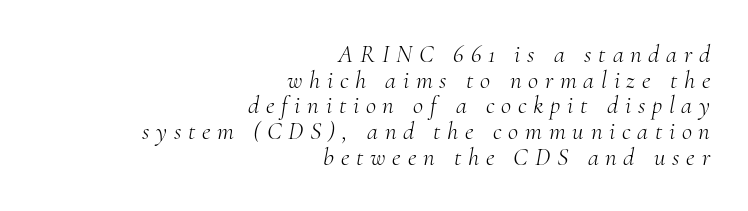
{"italic": "yes", "lean": "right", "slant_degrees": 10, "bold": "no", "underline": "no", "align": "right", "line_spacing": "tight", "line_spacing_ratio": 1.03, "letter_spacing": "wide", "letter_spacing_em": 0.27, "glyph_px": 25}
